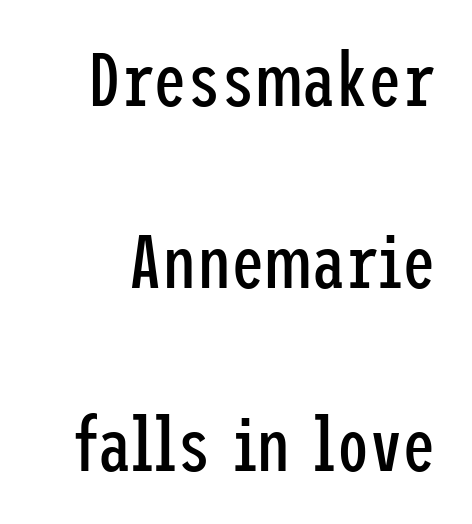
Q: Is the text bold? A: No.
Q: Is the text italic (slanted)? A: No, it is upright.
Q: Is the typeface a serif or a sans-serif typeface? A: Sans-serif.
Q: Is the text underlined? A: No.
Q: Is the spacing between letters normal or unusually wide? A: Normal.
Q: Is the spacing between lines tight, normal or loose? A: Loose.
Q: Width (condensed, normal, or wide)? A: Condensed.
Q: Stroke contrast? A: Low.
Q: x-height? A: Medium.
